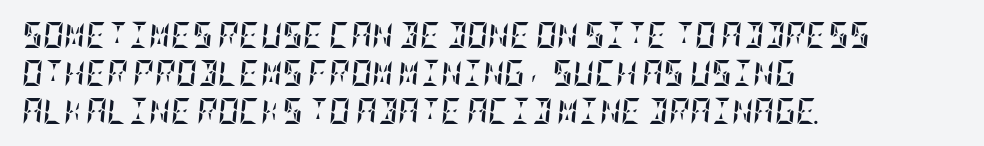
Q: Is the text bold? A: Yes.
Q: Is the text italic (slanted)? A: Yes, it leans right by about 5 degrees.
Q: Is the text underlined? A: No.
Q: How is the paragraph aligned? A: Left-aligned.
Q: Is the spacing between letters normal or unusually wide? A: Normal.
Q: Is the spacing between lines tight, normal or loose? A: Normal.
